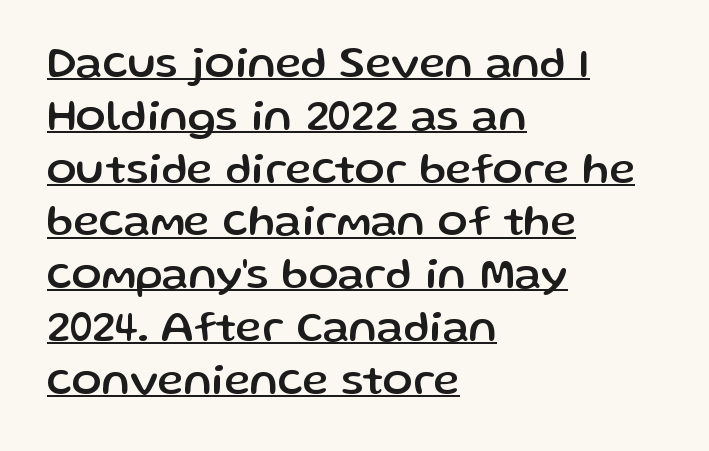
Q: Is the text italic (slanted)? A: No, it is upright.
Q: Is the typeface a serif or a sans-serif typeface? A: Sans-serif.
Q: Is the text underlined? A: Yes.
Q: How is the paragraph aligned? A: Left-aligned.
Q: Is the spacing between letters normal or unusually wide? A: Normal.
Q: Width (condensed, normal, or wide)? A: Normal.
Q: Stroke contrast? A: Low.
Q: x-height? A: Medium.
Q: Monospaced? A: No.
